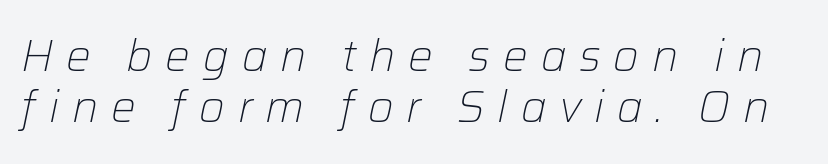
{"italic": "yes", "lean": "right", "slant_degrees": 12, "bold": "no", "weight": "light", "width": "normal", "stroke_contrast": "low", "x_height": "medium", "monospaced": "no", "underline": "no", "line_spacing_ratio": 1.17, "letter_spacing": "wide", "letter_spacing_em": 0.29, "glyph_px": 44}
